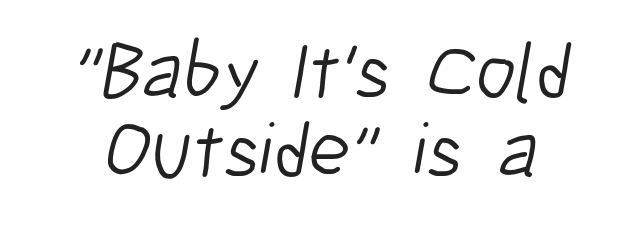
The image shows 78 px light, condensed sans-serif type; set tight line spacing (1.01x), normal letter spacing, not underlined; low stroke contrast and a medium x-height.
